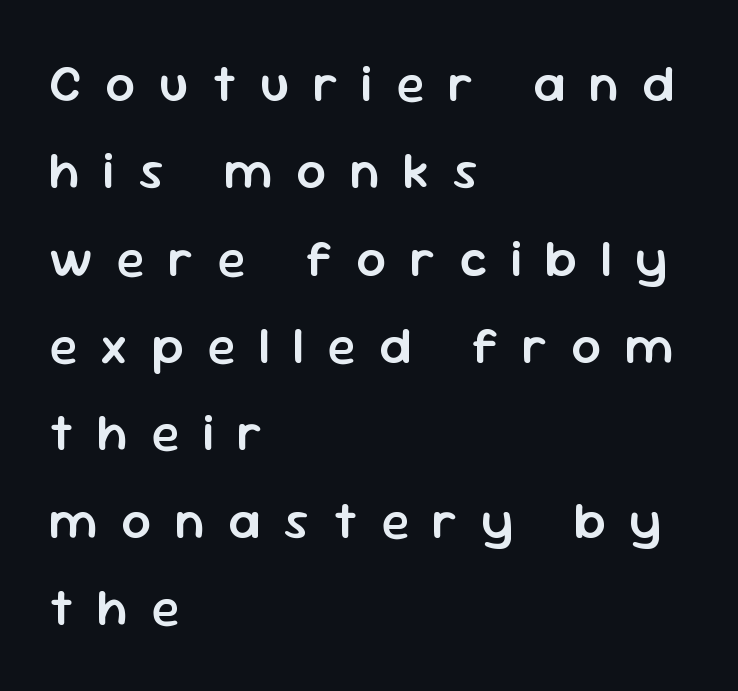
The image shows 52 px semibold sans-serif type, upright; set left-aligned, normal line spacing (1.68x), unusually wide letter spacing (+0.45 em), not underlined; low stroke contrast and a medium x-height.
